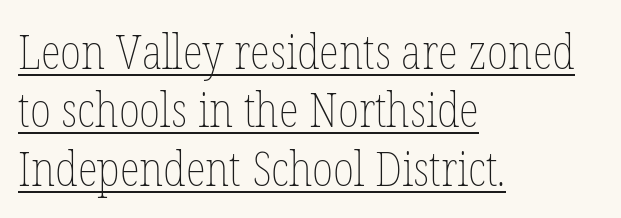
The image shows 47 px thin, condensed type, upright; set left-aligned, line spacing 1.24x, normal letter spacing, underlined; low stroke contrast and a medium x-height.
